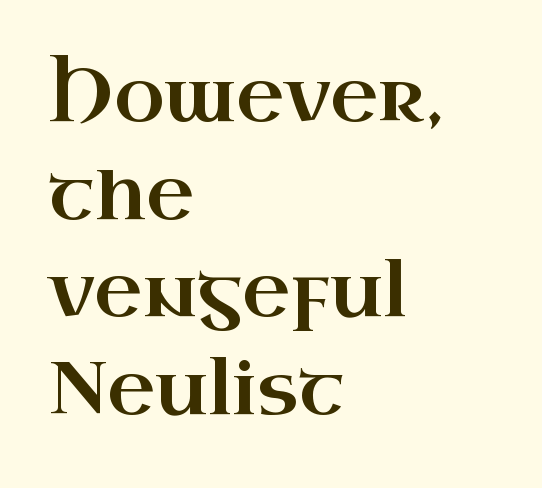
The image shows 74 px wide serif type, upright; set left-aligned, normal line spacing (1.32x), normal letter spacing, not underlined; high stroke contrast and a small x-height.
